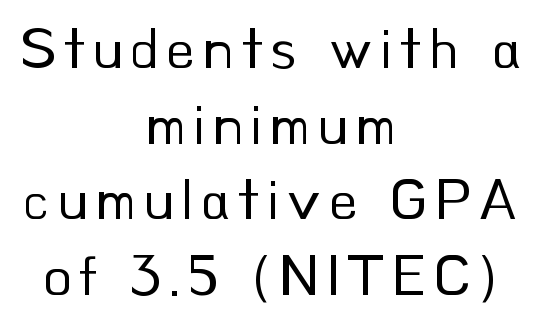
{"serif": "no", "italic": "no", "bold": "no", "weight": "regular", "width": "normal", "stroke_contrast": "low", "x_height": "small", "monospaced": "no", "underline": "no", "align": "center", "line_spacing": "normal", "line_spacing_ratio": 1.28, "glyph_px": 59}
